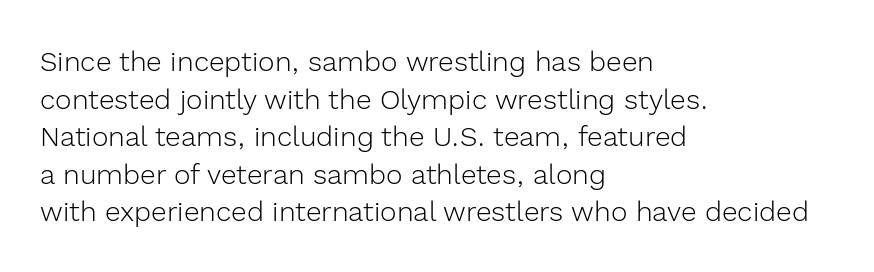
Compared with typical paragraphs, the rows here are spaced about the same. The characters display no serif detailing; their extremities are plain. Characters remain perfectly vertical along every line. Is this a heavy cut? Hardly; it is regular or lighter. Teacher's note: observe the even left margin — that is flush-left alignment. The passage shown has conventional tracking throughout.
